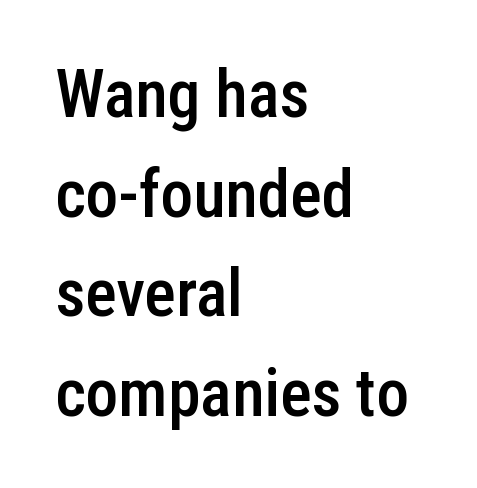
The image shows 66 px semibold, condensed sans-serif type, upright; set left-aligned, normal line spacing (1.51x), normal letter spacing, not underlined; low stroke contrast and a medium x-height.
